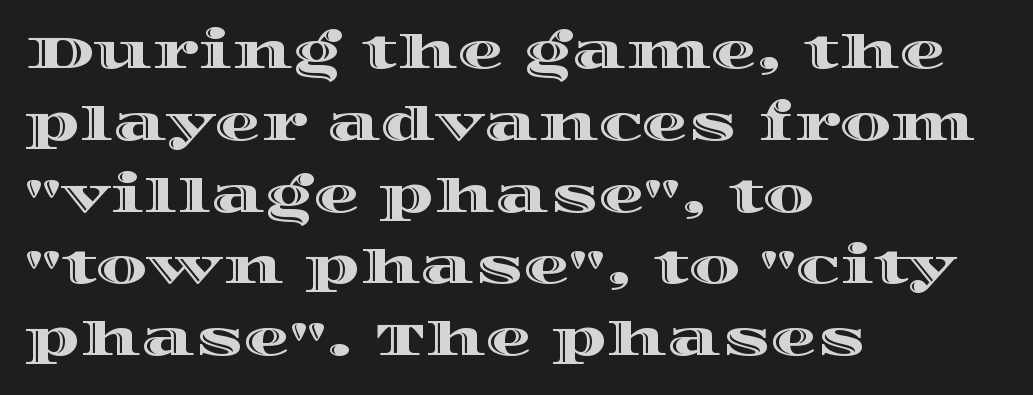
The image shows 46 px wide type, upright; set left-aligned, normal line spacing (1.56x), normal letter spacing, not underlined; a large x-height.
